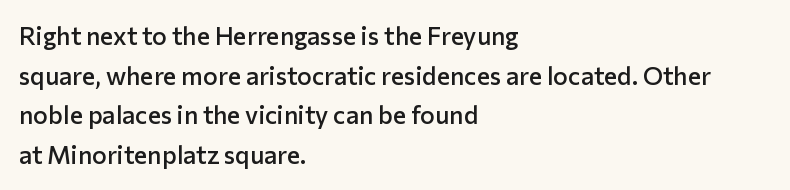
A bare baseline throughout the passage. Letter spacing: default. It's the straight-up-and-down kind of type. A somewhat darkened texture: the type is semibold rather than bold. Interline gaps are of average width in this sample. Compared with a centered layout, this one pins lines to the left instead.
